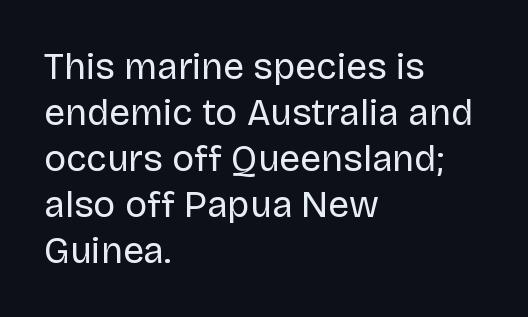
The letters sit at their default tracking, neither squeezed nor spread. Letters rest on an invisible, unmarked baseline. When letters stand straight like this, we call the style roman or upright. The weight would be labelled regular, book, light, or lighter still. Which margin do the lines hug? The left one — the right edge is uneven.
